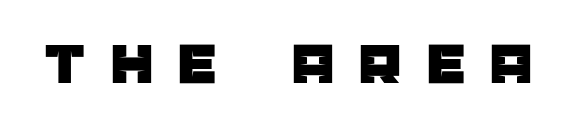
Q: Is the text italic (slanted)? A: No, it is upright.
Q: Is the typeface a serif or a sans-serif typeface? A: Sans-serif.
Q: Is the text underlined? A: No.
Q: Is the spacing between letters normal or unusually wide? A: Unusually wide.
Q: Width (condensed, normal, or wide)? A: Normal.
Q: Stroke contrast? A: Low.
Q: x-height? A: Large.
Q: Monospaced? A: No.
